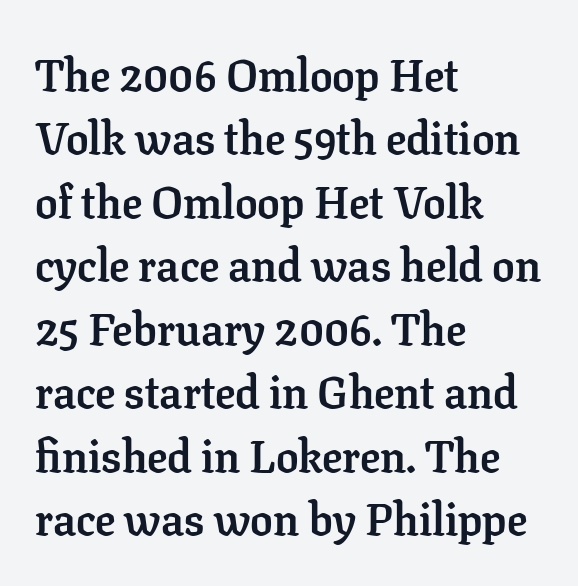
Q: Is the text bold? A: Yes.
Q: Is the text italic (slanted)? A: No, it is upright.
Q: Is the typeface a serif or a sans-serif typeface? A: Serif.
Q: Is the text underlined? A: No.
Q: How is the paragraph aligned? A: Left-aligned.
Q: Is the spacing between letters normal or unusually wide? A: Normal.
Q: Is the spacing between lines tight, normal or loose? A: Normal.
Q: Width (condensed, normal, or wide)? A: Normal.
Q: Stroke contrast? A: Low.
Q: x-height? A: Medium.
Q: Monospaced? A: No.
